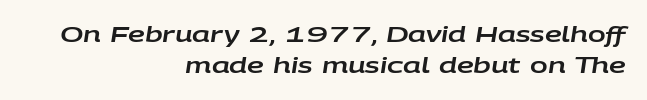
Q: Is the text italic (slanted)? A: Yes, it leans right by about 9 degrees.
Q: Is the text underlined? A: No.
Q: How is the paragraph aligned? A: Right-aligned.
Q: Is the spacing between letters normal or unusually wide? A: Normal.
Q: Is the spacing between lines tight, normal or loose? A: Normal.
